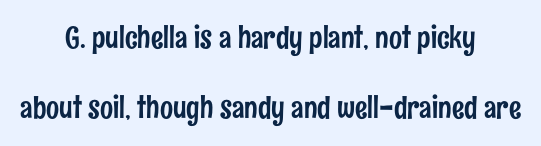
Q: Is the text italic (slanted)? A: No, it is upright.
Q: Is the typeface a serif or a sans-serif typeface? A: Sans-serif.
Q: Is the text underlined? A: No.
Q: How is the paragraph aligned? A: Centered.
Q: Is the spacing between letters normal or unusually wide? A: Normal.
Q: Is the spacing between lines tight, normal or loose? A: Loose.
Q: Width (condensed, normal, or wide)? A: Condensed.
Q: Stroke contrast? A: Low.
Q: x-height? A: Medium.
Q: Monospaced? A: No.
